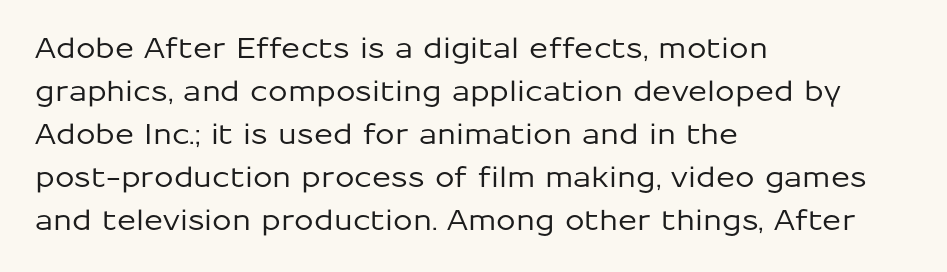
Q: Is the text italic (slanted)? A: No, it is upright.
Q: Is the typeface a serif or a sans-serif typeface? A: Sans-serif.
Q: Is the text underlined? A: No.
Q: How is the paragraph aligned? A: Left-aligned.
Q: Is the spacing between letters normal or unusually wide? A: Normal.
Q: Is the spacing between lines tight, normal or loose? A: Normal.
Q: Width (condensed, normal, or wide)? A: Normal.
Q: Stroke contrast? A: Low.
Q: x-height? A: Medium.
Q: Monospaced? A: No.
